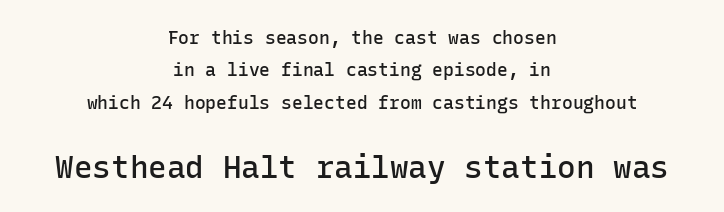
A typesetter would call this monospace, since all characters share one set width. Neither beginnings nor endings align; midpoints do. In terms of letterspacing, this is plain default setting. This sample uses an upright cut, with every glyph sitting square on the baseline. The characters display no serif detailing; their extremities are plain. Just letters on the line, the space beneath them empty.
